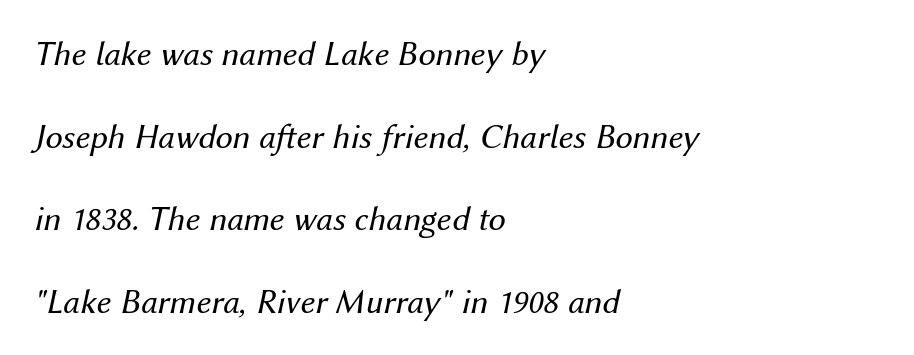
{"italic": "yes", "lean": "right", "slant_degrees": 12, "bold": "no", "weight": "regular", "width": "normal", "stroke_contrast": "medium", "x_height": "medium", "monospaced": "no", "underline": "no", "align": "left", "line_spacing": "loose", "line_spacing_ratio": 2.36, "letter_spacing": "normal", "letter_spacing_em": 0.0, "glyph_px": 35}
